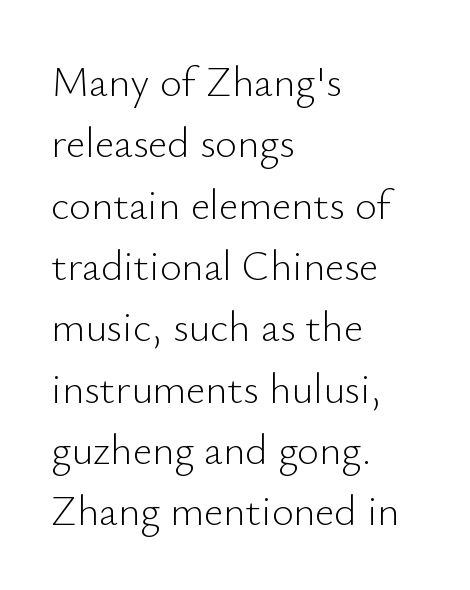
The image shows 42 px light sans-serif type, upright; set left-aligned, normal line spacing (1.46x), normal letter spacing, not underlined; low stroke contrast and a small x-height.
